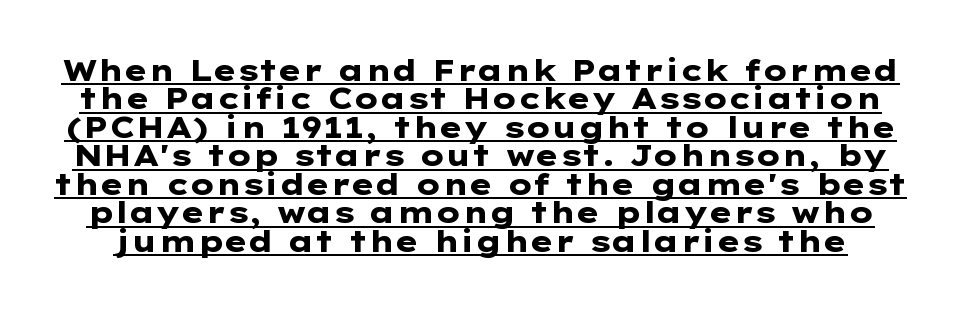
The rendering uses a small line-height, squeezing the rows. Students, note that the glyphs here touch the page at normal intervals. Beneath each row of characters lies a ruled line. This sample uses an upright cut, with every glyph sitting square on the baseline.
